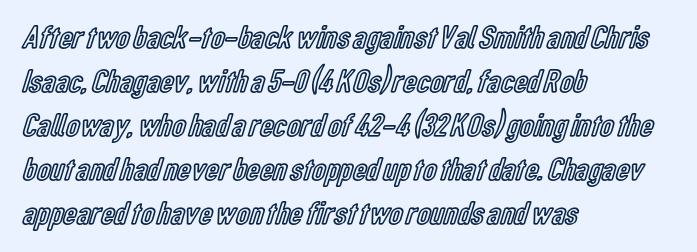
Q: Is the text italic (slanted)? A: Yes.
Q: Is the text underlined? A: No.
Q: How is the paragraph aligned? A: Left-aligned.
Q: Is the spacing between letters normal or unusually wide? A: Normal.
Q: Is the spacing between lines tight, normal or loose? A: Normal.
Q: Width (condensed, normal, or wide)? A: Condensed.
Q: x-height? A: Medium.
Q: Monospaced? A: No.
